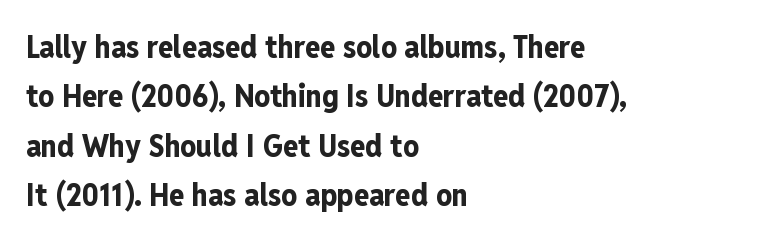
{"serif": "no", "italic": "no", "bold": "yes", "weight": "bold", "width": "condensed", "stroke_contrast": "low", "x_height": "medium", "monospaced": "no", "underline": "no", "align": "left", "line_spacing": "normal", "line_spacing_ratio": 1.59, "letter_spacing": "normal", "letter_spacing_em": 0.0, "glyph_px": 31}
